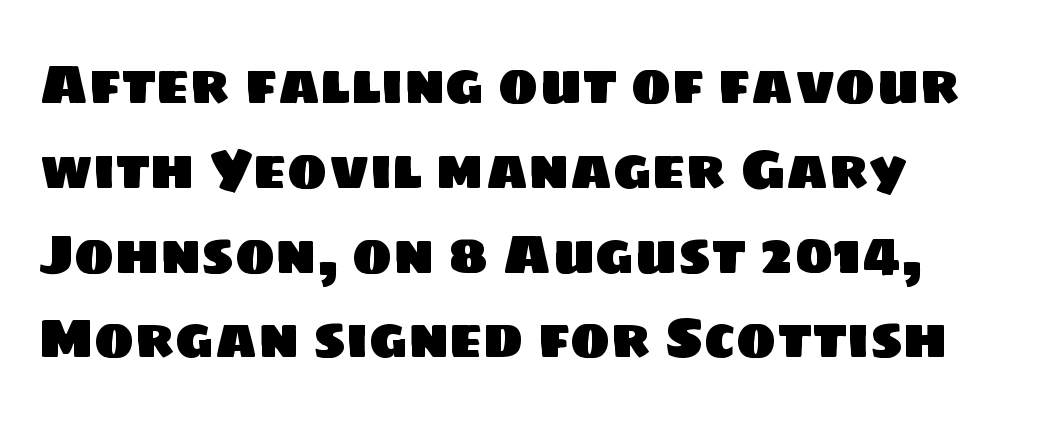
{"serif": "no", "width": "normal", "stroke_contrast": "low", "x_height": "large", "monospaced": "no", "underline": "no", "align": "left", "line_spacing": "normal", "line_spacing_ratio": 1.57, "letter_spacing": "normal", "letter_spacing_em": 0.0, "glyph_px": 54}
